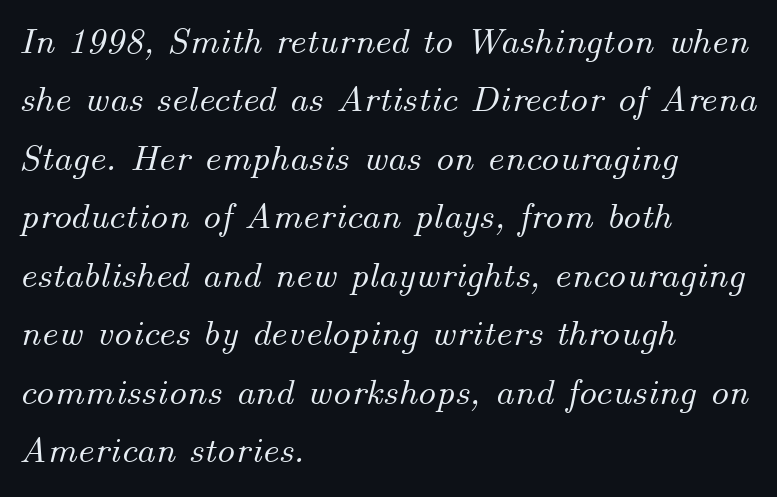
The image shows 37 px text type, italic (leaning right); set left-aligned, normal line spacing (1.58x), normal letter spacing, not underlined; medium stroke contrast and a small x-height.
